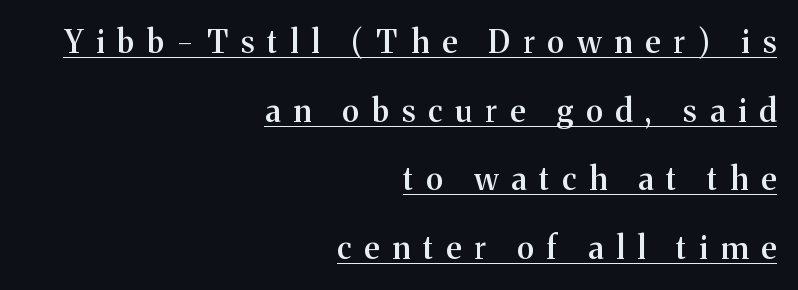
The image shows 31 px semibold serif type, upright; set right-aligned, loose line spacing (2.21x), unusually wide letter spacing (+0.42 em), underlined; medium stroke contrast and a medium x-height.
